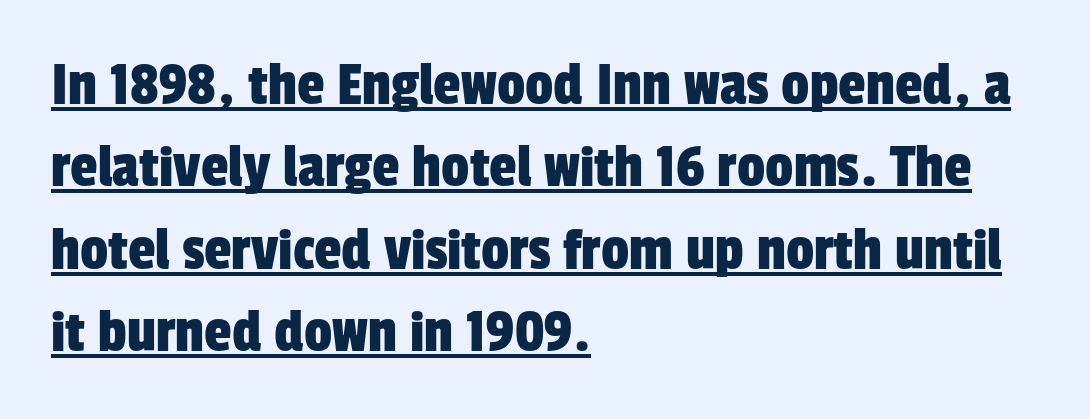
A sans-serif font was chosen for this passage. These lines keep a tight, regular rhythm from letter to letter. A baseline rule has been typeset under these characters. The lines in this sample share a left origin and differ only in where they stop. Reading down the column, the eye jumps a familiar distance to each next line. The letters advance in unequal steps, a hallmark of proportional type.
